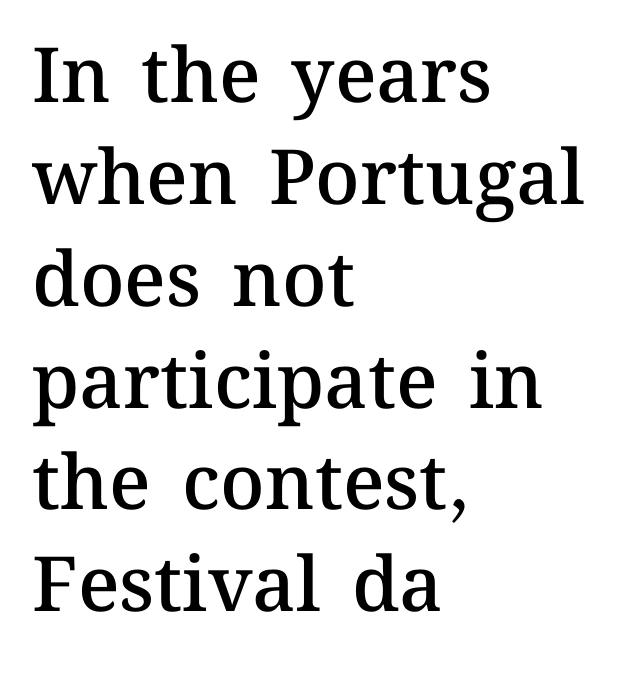
The image shows 76 px semibold type, upright; set left-aligned, normal line spacing (1.34x), normal letter spacing, not underlined; medium stroke contrast and a medium x-height.
